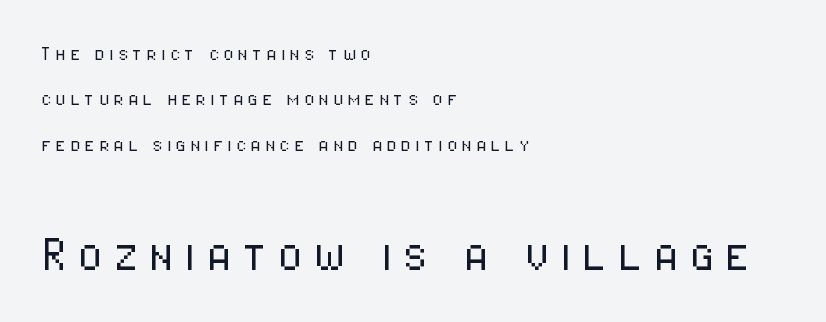
The image shows 57 px light, condensed sans-serif type, upright; set left-aligned, loose line spacing (1.97x), not underlined; the second (bottom) block is 2.48x larger; low stroke contrast and a medium x-height.
